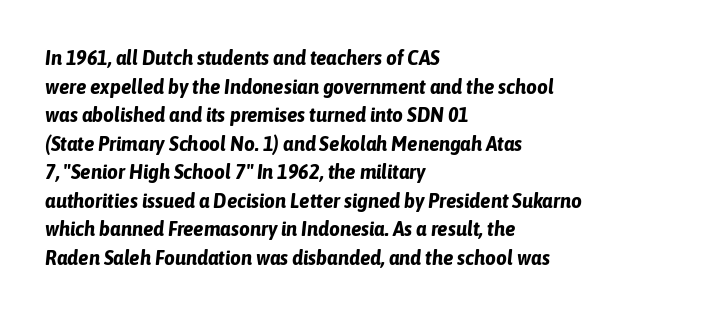
The image shows 21 px bold type, italic (leaning right); set left-aligned, normal line spacing (1.36x), normal letter spacing, not underlined.
